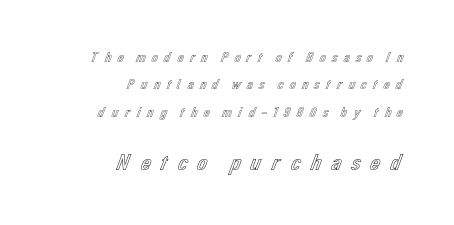
The image shows 23 px text type; set right-aligned, loose line spacing (1.96x), unusually wide letter spacing (+0.31 em), not underlined; the second (bottom) block is 1.64x larger.
